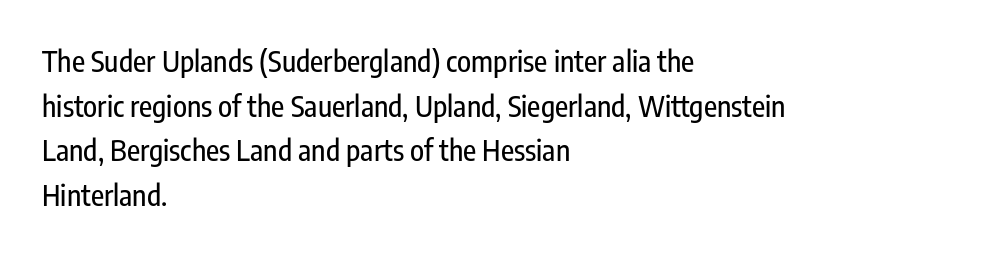
{"serif": "no", "italic": "no", "width": "condensed", "stroke_contrast": "low", "x_height": "medium", "monospaced": "no", "underline": "no", "align": "left", "line_spacing": "normal", "line_spacing_ratio": 1.54, "letter_spacing": "normal", "letter_spacing_em": 0.0, "glyph_px": 29}
